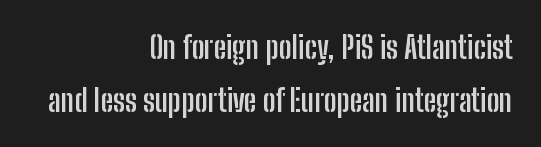
The image shows 31 px semibold, condensed sans-serif type, upright; set right-aligned, normal line spacing (1.7x), normal letter spacing, not underlined; low stroke contrast and a medium x-height.
